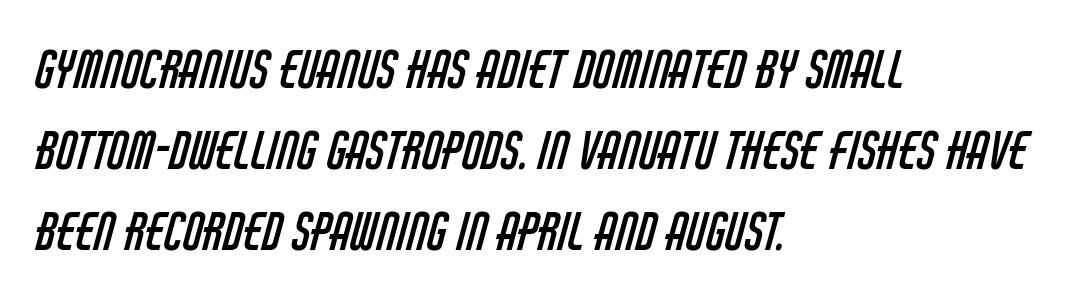
Q: Is the text bold? A: No.
Q: Is the typeface a serif or a sans-serif typeface? A: Sans-serif.
Q: Is the text underlined? A: No.
Q: How is the paragraph aligned? A: Left-aligned.
Q: Is the spacing between letters normal or unusually wide? A: Normal.
Q: Is the spacing between lines tight, normal or loose? A: Normal.
Q: Width (condensed, normal, or wide)? A: Condensed.
Q: Stroke contrast? A: Low.
Q: x-height? A: Large.
Q: Monospaced? A: No.
